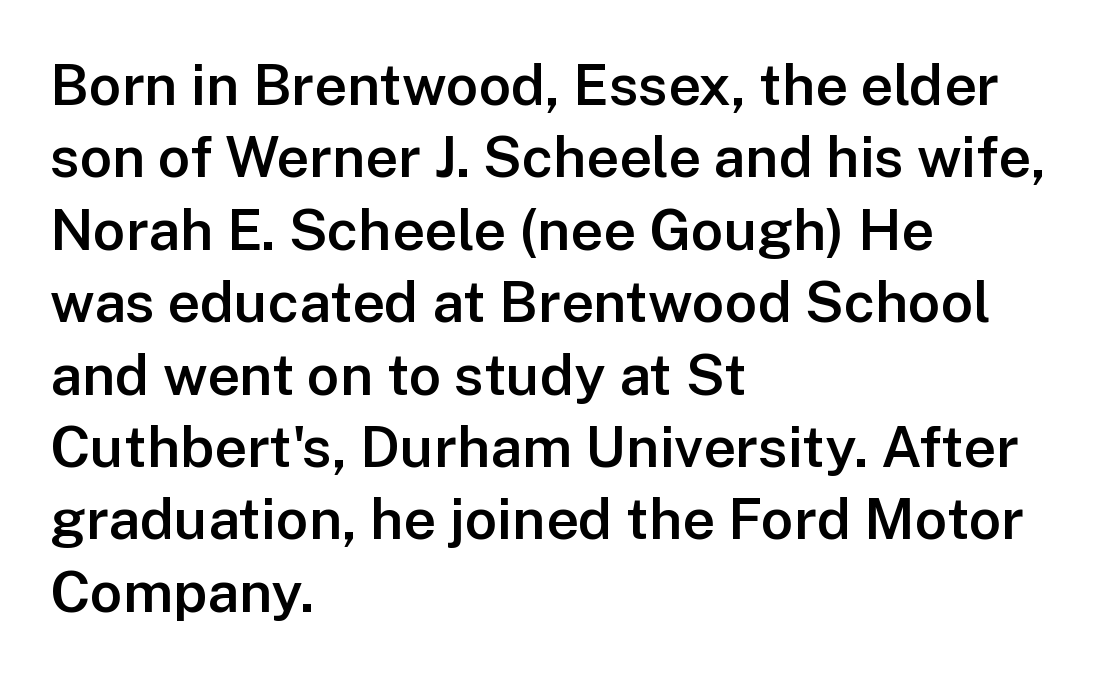
Short note: letters normally spaced. The letters advance in unequal steps, a hallmark of proportional type. In terms of posture, this sample is upright. Stroke terminals: plain, sans-serif. Type without underlining.
